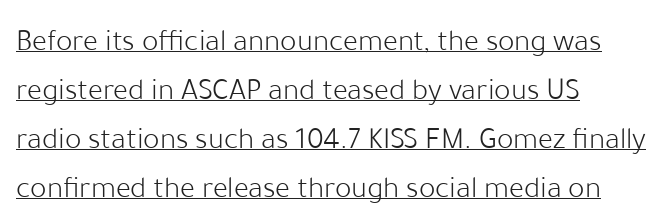
The image shows 31 px light sans-serif type, upright; set left-aligned, normal line spacing (1.58x), normal letter spacing, underlined; low stroke contrast and a medium x-height.
